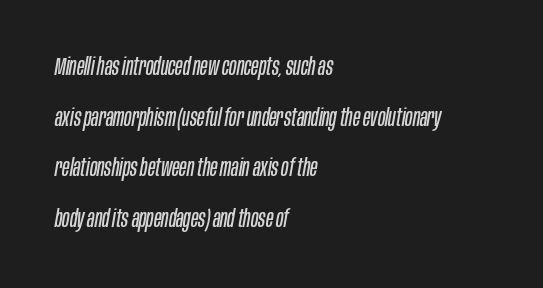
Q: Is the text bold? A: No.
Q: Is the text italic (slanted)? A: Yes, it leans right by about 10 degrees.
Q: Is the text underlined? A: No.
Q: How is the paragraph aligned? A: Left-aligned.
Q: Is the spacing between letters normal or unusually wide? A: Normal.
Q: Is the spacing between lines tight, normal or loose? A: Loose.
